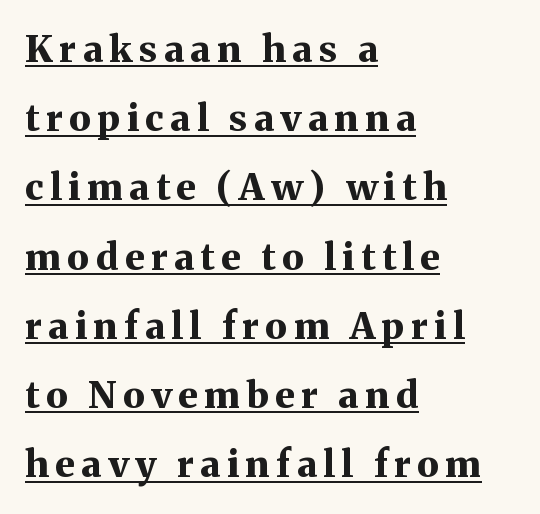
{"serif": "yes", "italic": "no", "bold": "yes", "weight": "bold", "width": "normal", "stroke_contrast": "medium", "x_height": "medium", "monospaced": "no", "underline": "yes", "align": "left", "line_spacing_ratio": 1.87, "glyph_px": 37}
